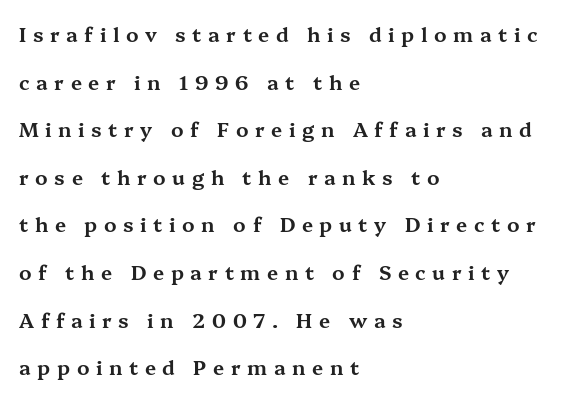
{"italic": "no", "underline": "no", "align": "left", "line_spacing": "loose", "line_spacing_ratio": 2.38, "letter_spacing": "wide", "letter_spacing_em": 0.33, "glyph_px": 20}
